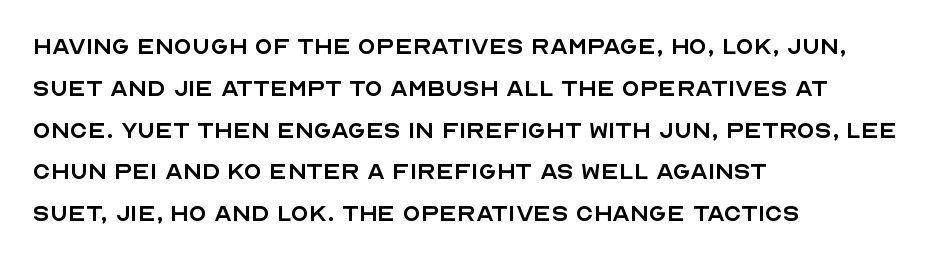
The image shows 29 px regular-weight sans-serif type, upright; set left-aligned, normal line spacing (1.44x), normal letter spacing, not underlined; a large x-height.
